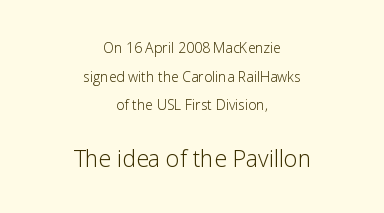
{"italic": "no", "bold": "no", "underline": "no", "align": "center", "line_spacing": "loose", "line_spacing_ratio": 2.04, "letter_spacing": "normal", "letter_spacing_em": 0.0, "larger_block": "second", "size_ratio": 1.64, "glyph_px": 23}
